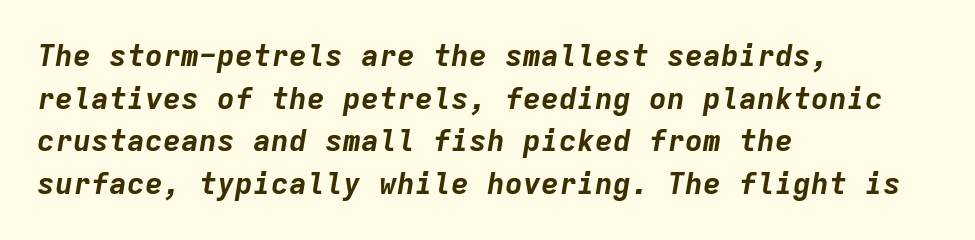
{"italic": "yes", "lean": "right", "slant_degrees": 9, "bold": "yes", "weight": "bold", "width": "normal", "stroke_contrast": "low", "x_height": "medium", "monospaced": "yes", "underline": "no", "align": "left", "line_spacing": "normal", "line_spacing_ratio": 1.42, "letter_spacing": "normal", "letter_spacing_em": 0.0, "glyph_px": 30}
